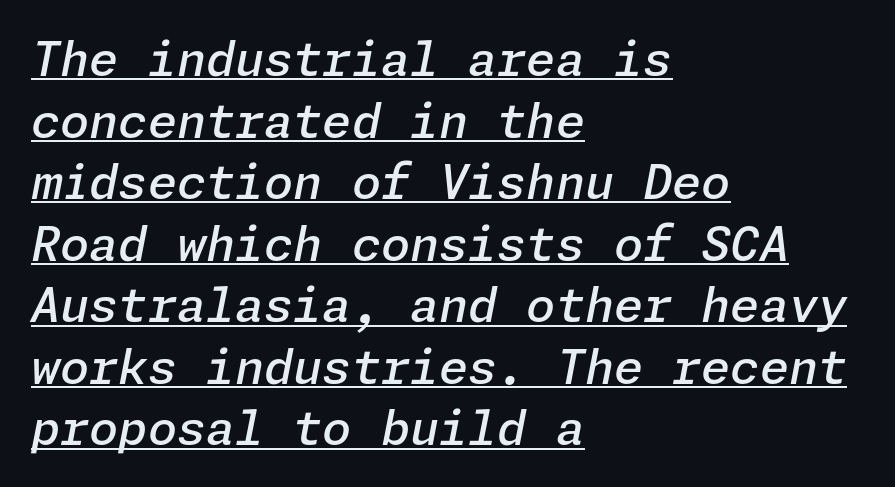
{"italic": "yes", "lean": "right", "slant_degrees": 11, "bold": "semi", "weight": "semibold", "width": "normal", "stroke_contrast": "low", "x_height": "medium", "underline": "yes", "align": "left", "line_spacing": "normal", "line_spacing_ratio": 1.31, "letter_spacing": "normal", "letter_spacing_em": 0.0, "glyph_px": 47}
